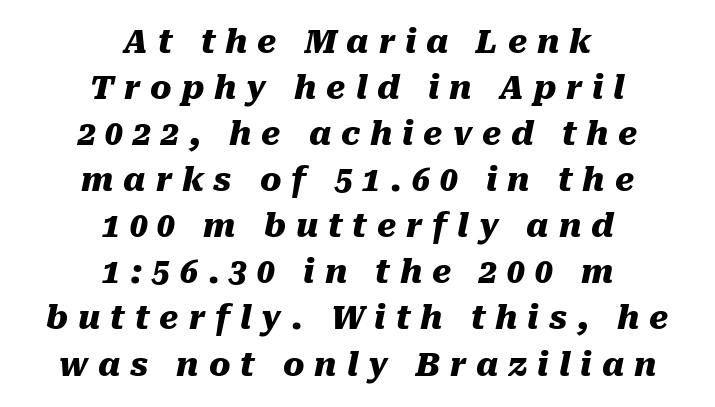
{"italic": "yes", "lean": "right", "slant_degrees": 10, "bold": "yes", "weight": "heavy", "width": "normal", "stroke_contrast": "medium", "x_height": "medium", "monospaced": "no", "underline": "no", "align": "center", "line_spacing": "normal", "line_spacing_ratio": 1.44, "letter_spacing": "wide", "letter_spacing_em": 0.31, "glyph_px": 32}
